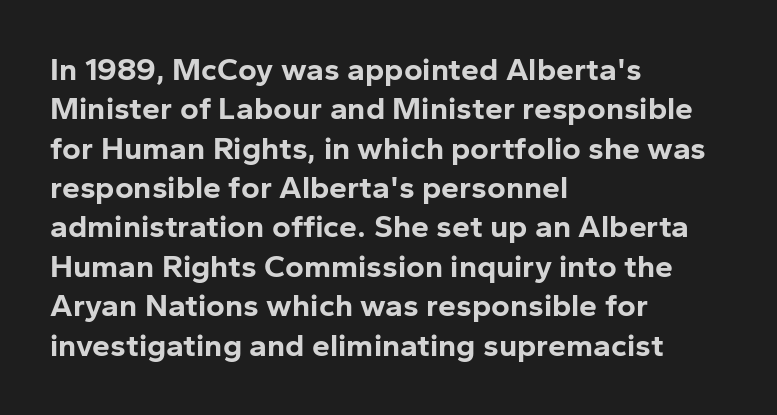
{"serif": "no", "italic": "no", "bold": "yes", "weight": "bold", "width": "normal", "stroke_contrast": "low", "x_height": "medium", "monospaced": "no", "underline": "no", "align": "left", "line_spacing_ratio": 1.23, "letter_spacing": "normal", "letter_spacing_em": 0.0, "glyph_px": 32}
